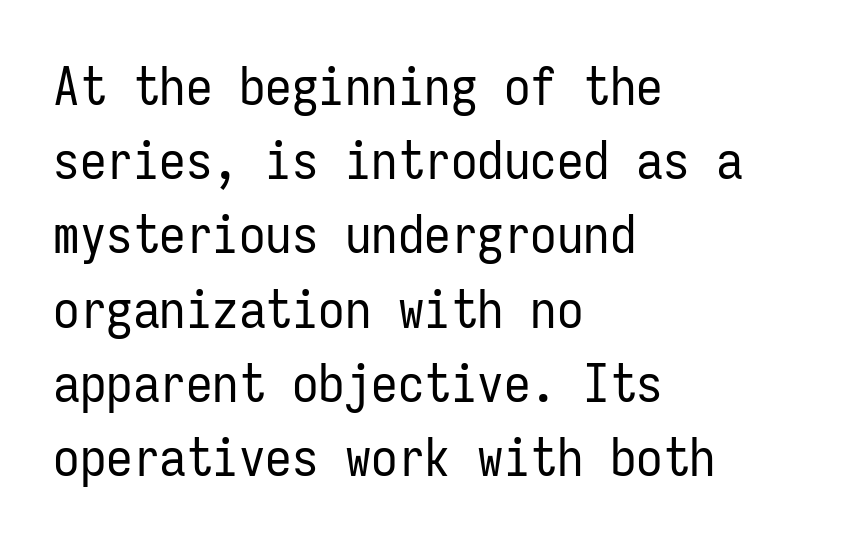
Q: Is the text bold? A: No.
Q: Is the text italic (slanted)? A: No, it is upright.
Q: Is the typeface a serif or a sans-serif typeface? A: Sans-serif.
Q: Is the text underlined? A: No.
Q: How is the paragraph aligned? A: Left-aligned.
Q: Is the spacing between letters normal or unusually wide? A: Normal.
Q: Is the spacing between lines tight, normal or loose? A: Normal.
Q: Width (condensed, normal, or wide)? A: Condensed.
Q: Stroke contrast? A: Low.
Q: x-height? A: Medium.
Q: Monospaced? A: Yes.
